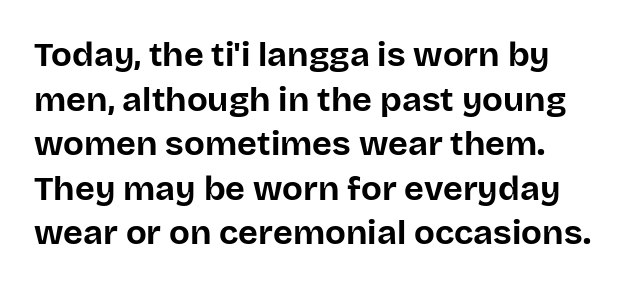
Q: Is the text bold? A: Yes.
Q: Is the text italic (slanted)? A: No, it is upright.
Q: Is the typeface a serif or a sans-serif typeface? A: Sans-serif.
Q: Is the text underlined? A: No.
Q: Is the spacing between letters normal or unusually wide? A: Normal.
Q: Is the spacing between lines tight, normal or loose? A: Normal.
Q: Width (condensed, normal, or wide)? A: Normal.
Q: Stroke contrast? A: Low.
Q: x-height? A: Large.
Q: Monospaced? A: No.
